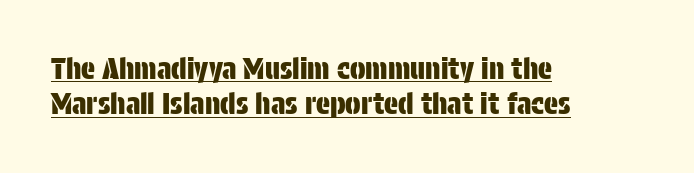
Q: Is the text italic (slanted)? A: No, it is upright.
Q: Is the typeface a serif or a sans-serif typeface? A: Sans-serif.
Q: Is the text underlined? A: Yes.
Q: How is the paragraph aligned? A: Left-aligned.
Q: Is the spacing between letters normal or unusually wide? A: Normal.
Q: Width (condensed, normal, or wide)? A: Condensed.
Q: Stroke contrast? A: Low.
Q: x-height? A: Large.
Q: Monospaced? A: No.
